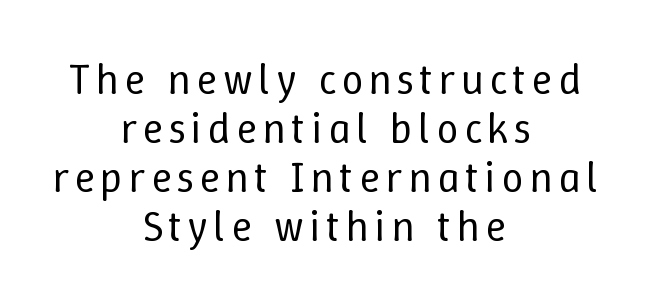
{"italic": "no", "bold": "no", "weight": "regular", "width": "normal", "stroke_contrast": "low", "x_height": "medium", "monospaced": "no", "underline": "no", "align": "center", "line_spacing": "tight", "line_spacing_ratio": 1.11, "glyph_px": 44}
